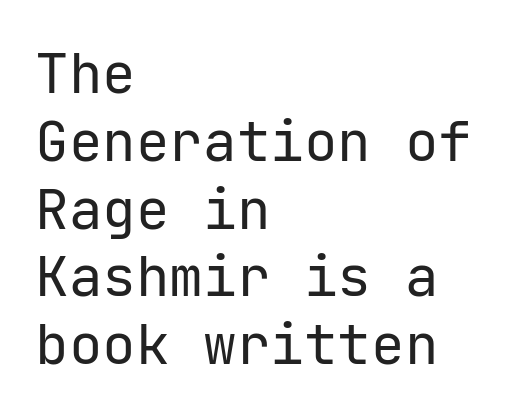
Q: Is the text bold? A: No.
Q: Is the text italic (slanted)? A: No, it is upright.
Q: Is the typeface a serif or a sans-serif typeface? A: Sans-serif.
Q: Is the text underlined? A: No.
Q: How is the paragraph aligned? A: Left-aligned.
Q: Is the spacing between letters normal or unusually wide? A: Normal.
Q: Width (condensed, normal, or wide)? A: Normal.
Q: Stroke contrast? A: Low.
Q: x-height? A: Medium.
